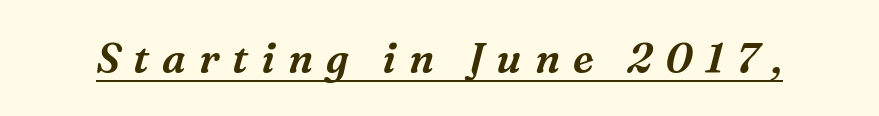
{"serif": "yes", "italic": "yes", "lean": "right", "slant_degrees": 16, "width": "normal", "stroke_contrast": "medium", "x_height": "medium", "monospaced": "no", "underline": "yes", "letter_spacing": "wide", "letter_spacing_em": 0.31, "glyph_px": 41}
